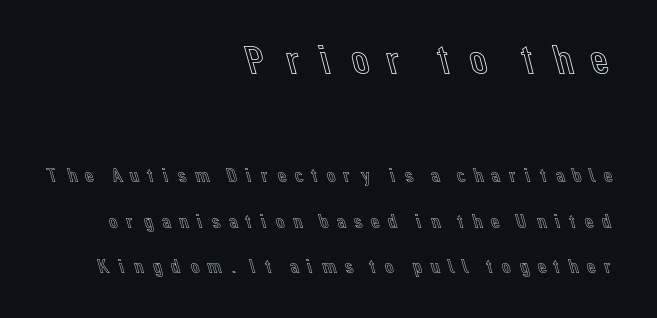
Q: Is the text italic (slanted)? A: Yes.
Q: Is the text underlined? A: No.
Q: How is the paragraph aligned? A: Right-aligned.
Q: Is the spacing between letters normal or unusually wide? A: Unusually wide.
Q: Is the spacing between lines tight, normal or loose? A: Loose.
Q: Which block of text is set in a larger size, the first (top) or the second (bottom)? A: The first (top) one.
Q: Width (condensed, normal, or wide)? A: Normal.
Q: x-height? A: Medium.
Q: Monospaced? A: No.
